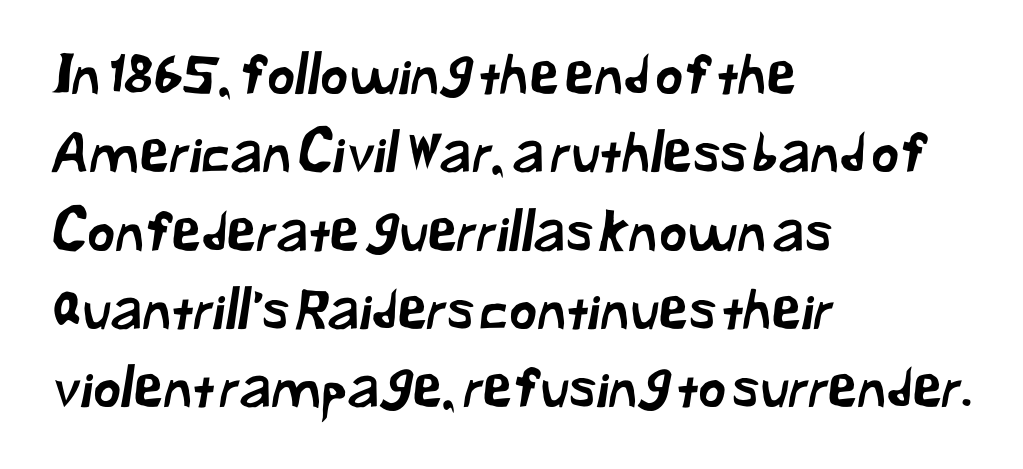
The image shows 54 px sans-serif type; set left-aligned, normal line spacing (1.45x), normal letter spacing, not underlined; low stroke contrast and a medium x-height.
